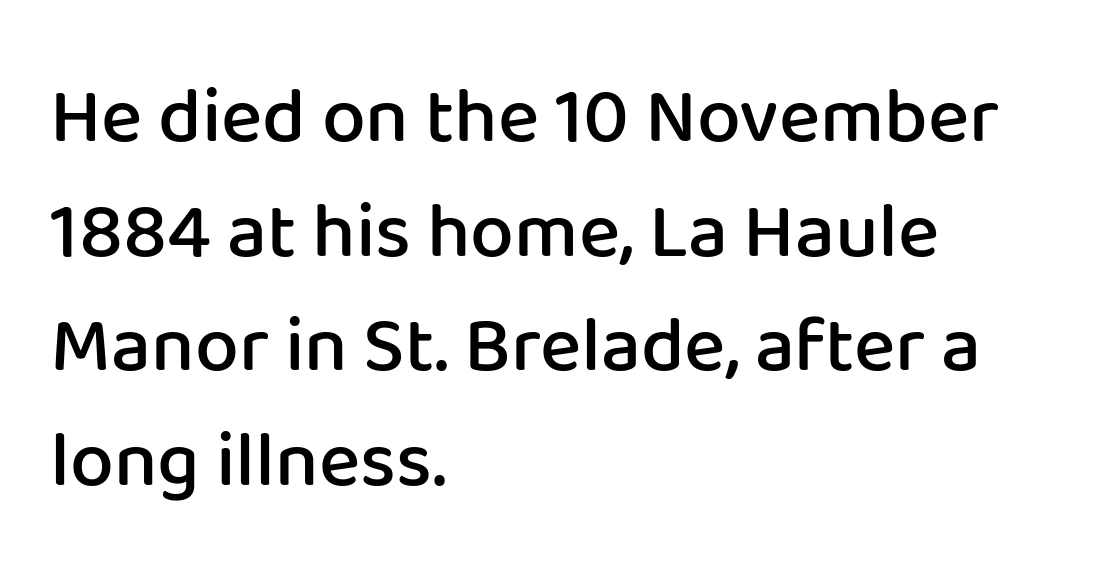
Q: Is the text bold? A: Semi-bold.
Q: Is the text italic (slanted)? A: No, it is upright.
Q: Is the typeface a serif or a sans-serif typeface? A: Sans-serif.
Q: Is the text underlined? A: No.
Q: How is the paragraph aligned? A: Left-aligned.
Q: Is the spacing between letters normal or unusually wide? A: Normal.
Q: Is the spacing between lines tight, normal or loose? A: Normal.
Q: Width (condensed, normal, or wide)? A: Normal.
Q: Stroke contrast? A: Low.
Q: x-height? A: Medium.
Q: Monospaced? A: No.
